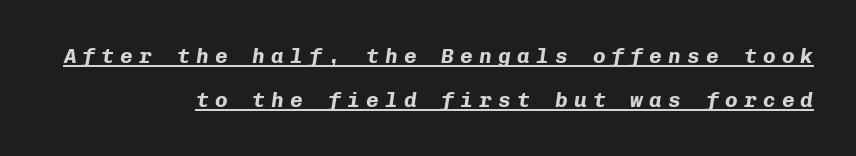
{"italic": "yes", "lean": "right", "slant_degrees": 8, "bold": "yes", "underline": "yes", "align": "right", "line_spacing": "loose", "line_spacing_ratio": 2.08, "letter_spacing": "wide", "letter_spacing_em": 0.3, "glyph_px": 21}
